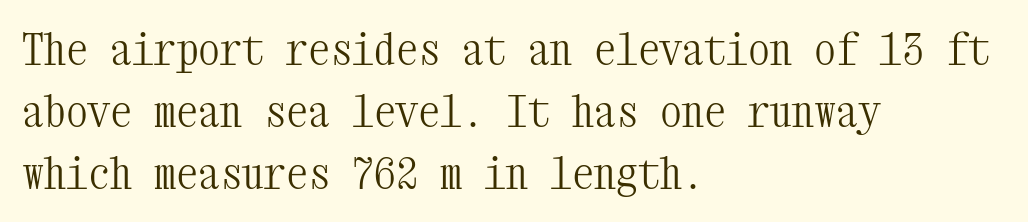
{"serif": "yes", "italic": "no", "bold": "no", "weight": "light", "width": "condensed", "stroke_contrast": "medium", "x_height": "medium", "monospaced": "yes", "underline": "no", "align": "left", "line_spacing": "normal", "line_spacing_ratio": 1.41, "letter_spacing": "normal", "letter_spacing_em": 0.0, "glyph_px": 44}
